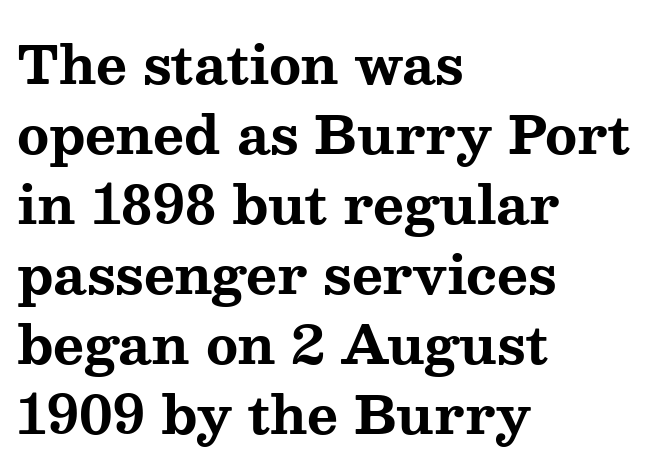
Q: Is the text bold? A: Yes.
Q: Is the text italic (slanted)? A: No, it is upright.
Q: Is the typeface a serif or a sans-serif typeface? A: Serif.
Q: Is the text underlined? A: No.
Q: How is the paragraph aligned? A: Left-aligned.
Q: Is the spacing between letters normal or unusually wide? A: Normal.
Q: Is the spacing between lines tight, normal or loose? A: Normal.
Q: Width (condensed, normal, or wide)? A: Wide.
Q: Stroke contrast? A: Medium.
Q: x-height? A: Medium.
Q: Monospaced? A: No.
